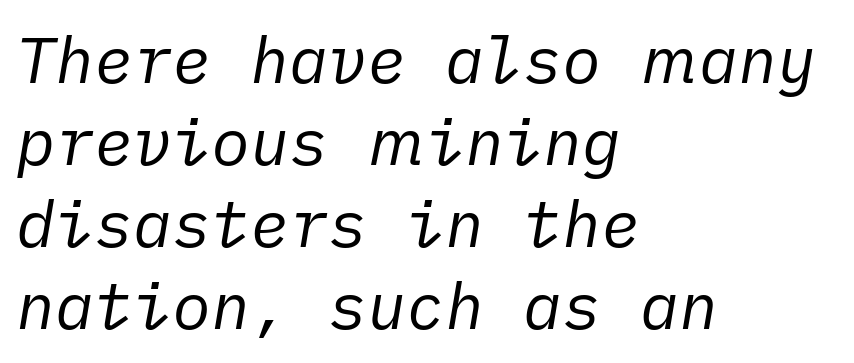
Q: Is the text bold? A: No.
Q: Is the text italic (slanted)? A: Yes, it leans right by about 10 degrees.
Q: Is the text underlined? A: No.
Q: How is the paragraph aligned? A: Left-aligned.
Q: Is the spacing between letters normal or unusually wide? A: Normal.
Q: Is the spacing between lines tight, normal or loose? A: Normal.
Q: Width (condensed, normal, or wide)? A: Normal.
Q: Stroke contrast? A: Low.
Q: x-height? A: Medium.
